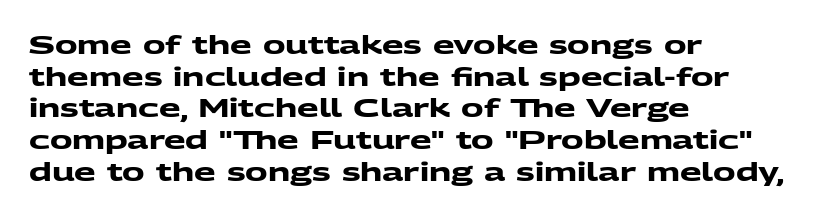
Q: Is the text bold? A: Yes.
Q: Is the text underlined? A: No.
Q: How is the paragraph aligned? A: Left-aligned.
Q: Is the spacing between letters normal or unusually wide? A: Normal.
Q: Is the spacing between lines tight, normal or loose? A: Normal.
